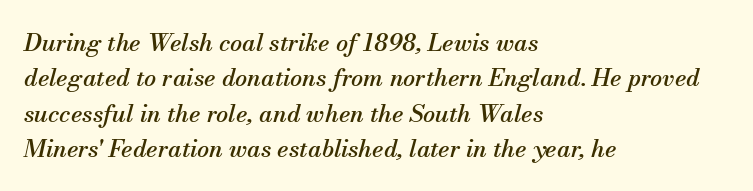
{"italic": "yes", "lean": "right", "slant_degrees": 13, "underline": "no", "align": "left", "line_spacing": "normal", "line_spacing_ratio": 1.47, "letter_spacing": "normal", "letter_spacing_em": 0.0, "glyph_px": 24}
